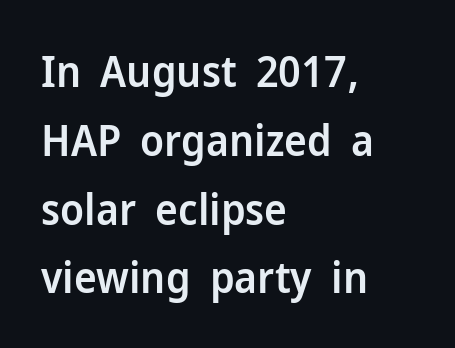
{"serif": "no", "italic": "no", "bold": "semi", "weight": "semibold", "width": "normal", "stroke_contrast": "low", "x_height": "medium", "monospaced": "no", "underline": "no", "align": "left", "line_spacing": "normal", "line_spacing_ratio": 1.6, "letter_spacing": "normal", "letter_spacing_em": 0.0, "glyph_px": 43}
